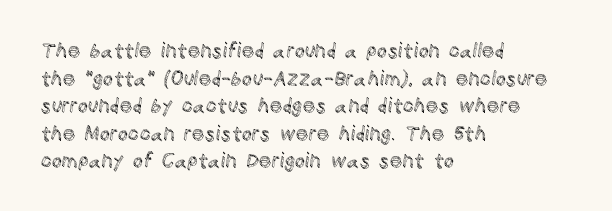
The block of text has a typical density, with ordinary space between rows. Line starts are locked; line ends wander. Between one letter and the next there's only the usual sliver of space. Type without underlining.
